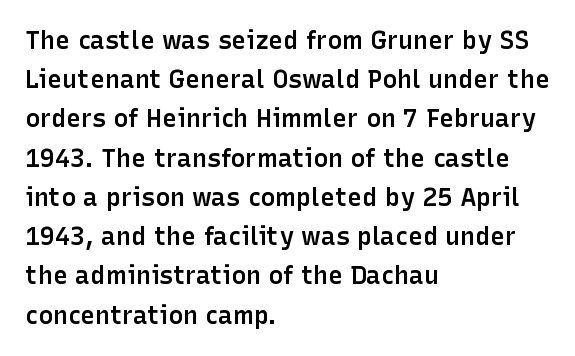
Q: Is the text bold? A: Semi-bold.
Q: Is the text italic (slanted)? A: No, it is upright.
Q: Is the text underlined? A: No.
Q: How is the paragraph aligned? A: Left-aligned.
Q: Is the spacing between letters normal or unusually wide? A: Normal.
Q: Is the spacing between lines tight, normal or loose? A: Normal.
